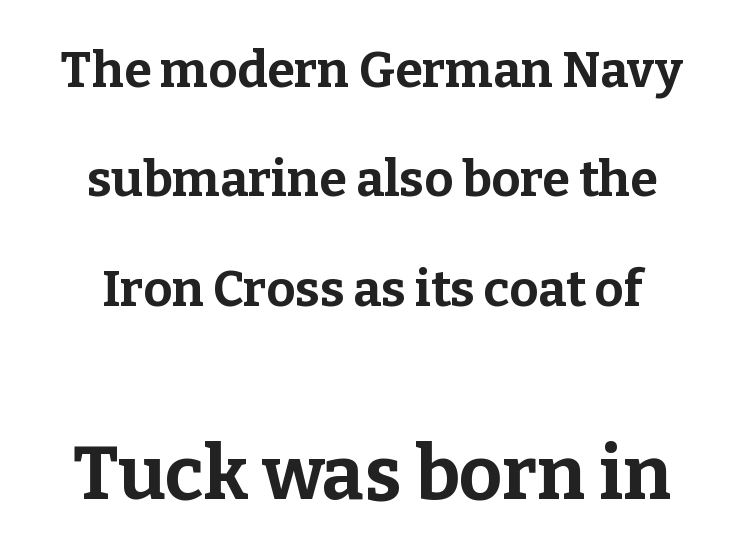
Q: Is the text bold? A: Yes.
Q: Is the text italic (slanted)? A: No, it is upright.
Q: Is the typeface a serif or a sans-serif typeface? A: Serif.
Q: Is the text underlined? A: No.
Q: Is the spacing between letters normal or unusually wide? A: Normal.
Q: Is the spacing between lines tight, normal or loose? A: Loose.
Q: Which block of text is set in a larger size, the first (top) or the second (bottom)? A: The second (bottom) one.
Q: Width (condensed, normal, or wide)? A: Normal.
Q: Stroke contrast? A: Low.
Q: x-height? A: Medium.
Q: Monospaced? A: No.
